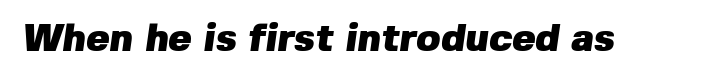
{"serif": "no", "bold": "yes", "weight": "heavy", "width": "normal", "stroke_contrast": "low", "x_height": "medium", "monospaced": "no", "underline": "no", "letter_spacing": "normal", "letter_spacing_em": 0.0, "glyph_px": 39}
